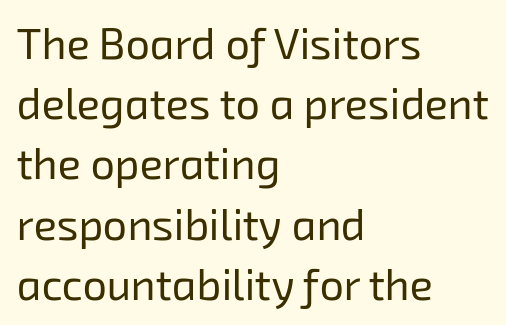
Q: Is the text bold? A: No.
Q: Is the typeface a serif or a sans-serif typeface? A: Sans-serif.
Q: Is the text underlined? A: No.
Q: How is the paragraph aligned? A: Left-aligned.
Q: Is the spacing between letters normal or unusually wide? A: Normal.
Q: Is the spacing between lines tight, normal or loose? A: Normal.
Q: Width (condensed, normal, or wide)? A: Normal.
Q: Stroke contrast? A: Low.
Q: x-height? A: Medium.
Q: Monospaced? A: No.
